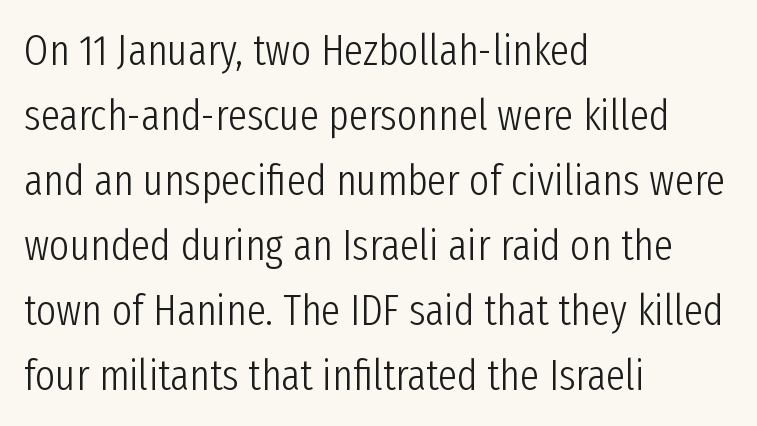
The image shows 43 px light, condensed sans-serif type, upright; set left-aligned, normal line spacing (1.51x), normal letter spacing, not underlined; low stroke contrast and a medium x-height.
